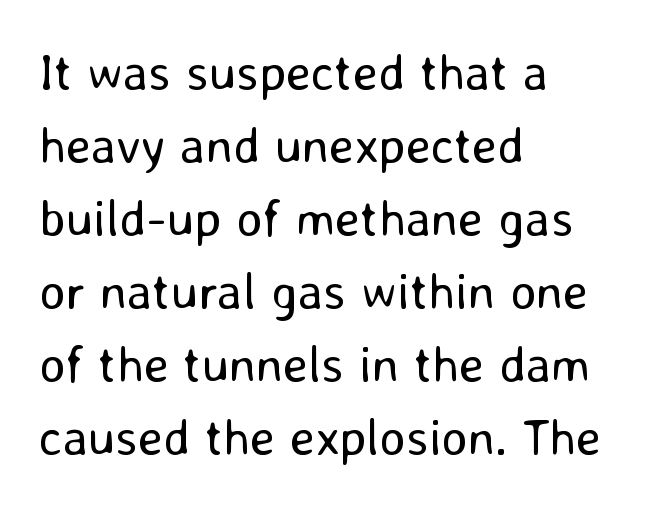
Q: Is the text bold? A: No.
Q: Is the text italic (slanted)? A: No, it is upright.
Q: Is the typeface a serif or a sans-serif typeface? A: Sans-serif.
Q: Is the text underlined? A: No.
Q: How is the paragraph aligned? A: Left-aligned.
Q: Is the spacing between letters normal or unusually wide? A: Normal.
Q: Is the spacing between lines tight, normal or loose? A: Normal.
Q: Width (condensed, normal, or wide)? A: Normal.
Q: Stroke contrast? A: Low.
Q: x-height? A: Medium.
Q: Monospaced? A: No.
